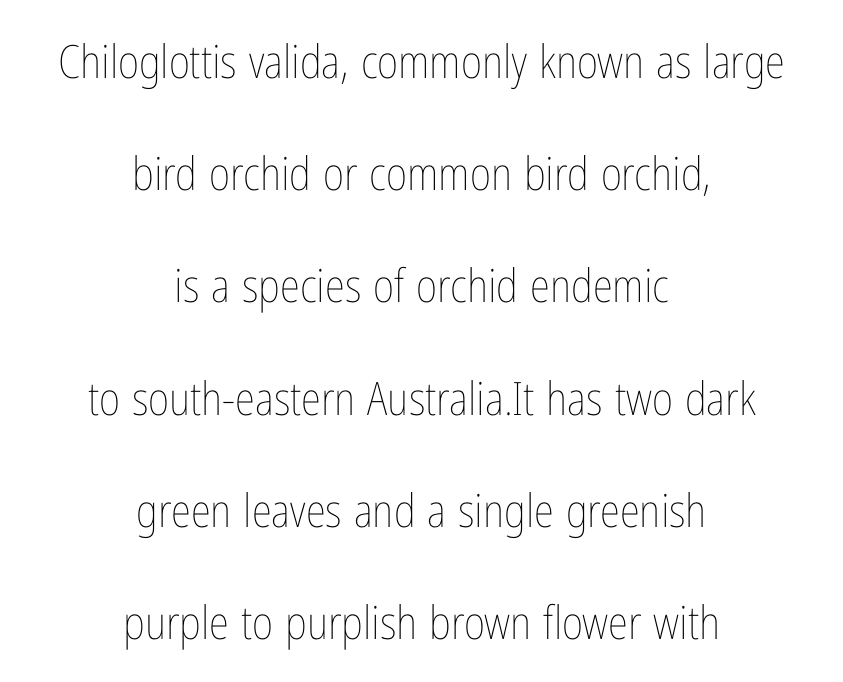
{"italic": "no", "bold": "no", "weight": "thin", "width": "condensed", "stroke_contrast": "low", "x_height": "medium", "monospaced": "no", "underline": "no", "align": "center", "line_spacing": "loose", "line_spacing_ratio": 2.44, "letter_spacing": "normal", "letter_spacing_em": 0.0, "glyph_px": 46}
